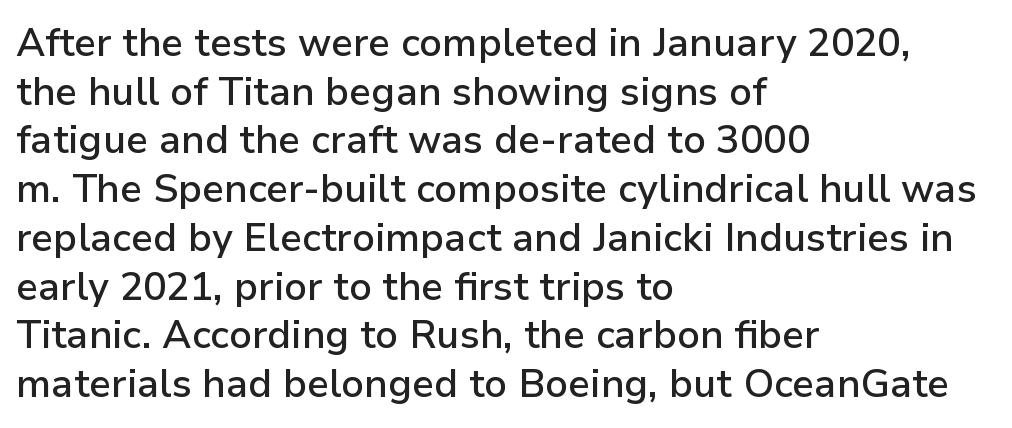
Decoration check: the copy has no underline. You can tell from the bare stems that sans-serif type was used. Typesetter's note: demi weight, one step under bold. It's the straight-up-and-down kind of type. The rendering anchors every line to the left-hand side.
